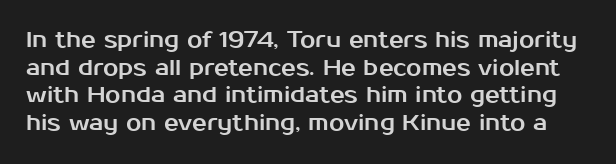
{"italic": "no", "underline": "no", "line_spacing": "normal", "line_spacing_ratio": 1.26, "letter_spacing": "normal", "letter_spacing_em": 0.0, "glyph_px": 22}
